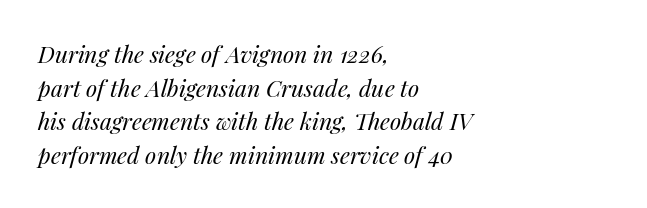
The image shows 23 px text type, italic (leaning right); set left-aligned, normal line spacing (1.46x), normal letter spacing, not underlined.
